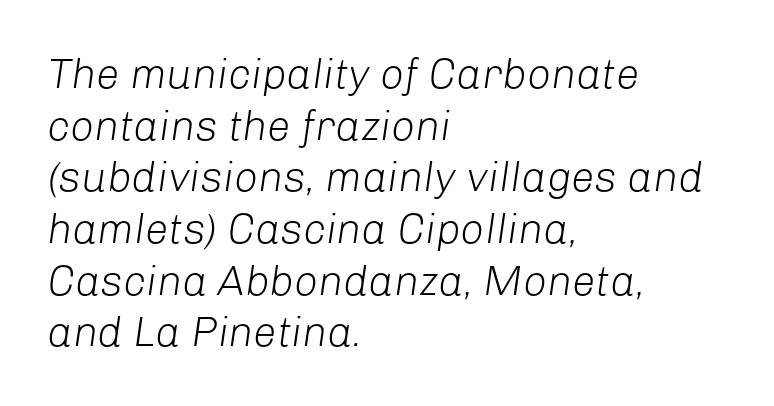
Q: Is the text bold? A: No.
Q: Is the text italic (slanted)? A: Yes, it leans right by about 8 degrees.
Q: Is the text underlined? A: No.
Q: How is the paragraph aligned? A: Left-aligned.
Q: Is the spacing between letters normal or unusually wide? A: Normal.
Q: Width (condensed, normal, or wide)? A: Normal.
Q: Stroke contrast? A: Low.
Q: x-height? A: Medium.
Q: Monospaced? A: No.
